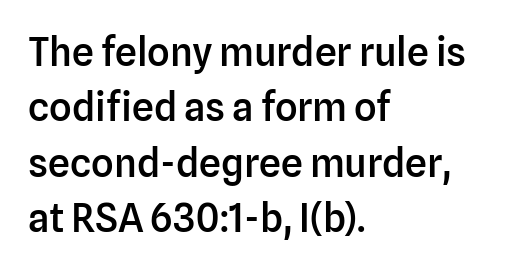
{"serif": "no", "italic": "no", "bold": "semi", "weight": "semibold", "width": "normal", "stroke_contrast": "low", "x_height": "medium", "monospaced": "no", "underline": "no", "align": "left", "line_spacing": "normal", "line_spacing_ratio": 1.42, "letter_spacing": "normal", "letter_spacing_em": 0.0, "glyph_px": 39}
